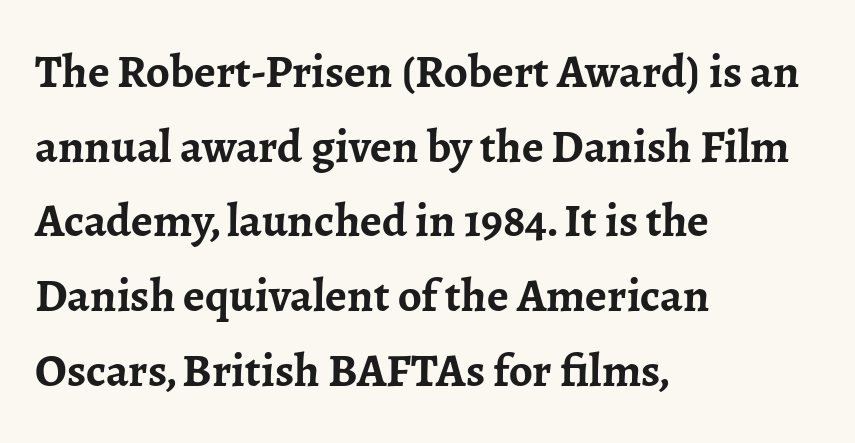
The image shows 47 px semibold serif type, upright; set left-aligned, normal line spacing (1.59x), normal letter spacing, not underlined; low stroke contrast and a medium x-height.
